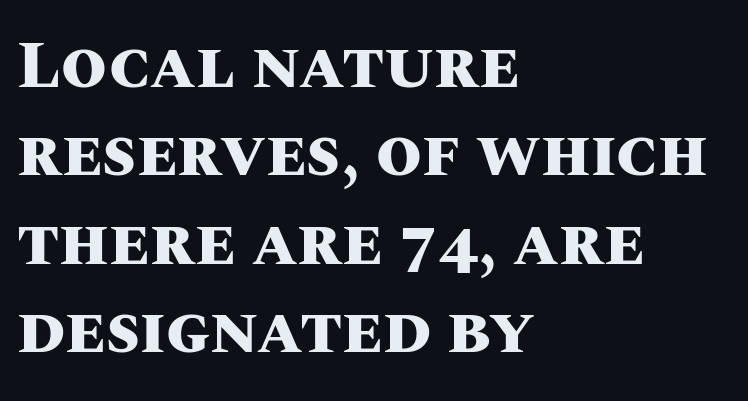
{"italic": "no", "bold": "yes", "weight": "heavy", "width": "normal", "stroke_contrast": "medium", "x_height": "large", "monospaced": "no", "underline": "no", "align": "left", "line_spacing": "normal", "line_spacing_ratio": 1.34, "letter_spacing": "normal", "letter_spacing_em": 0.0, "glyph_px": 66}
